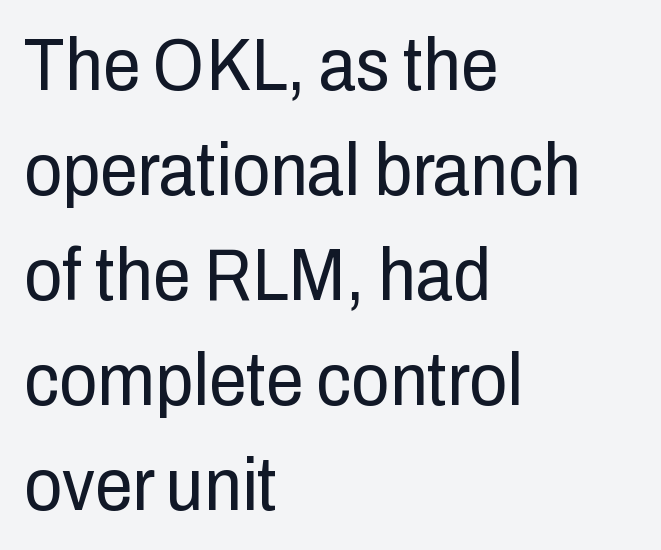
The image shows 75 px regular-weight, condensed sans-serif type, upright; set left-aligned, normal line spacing (1.4x), normal letter spacing, not underlined; low stroke contrast and a medium x-height.
